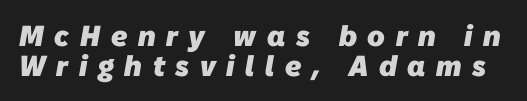
Typographically, this falls in the sans-serif category. Plain, unruled lines of type. The characters look thick and weighty, a clear bold. Compared with typical body copy, the letter spacing here is much looser. Regarding leading, the lines here are crowded together. The passage shown is typed in a proportional face where columns would drift.
